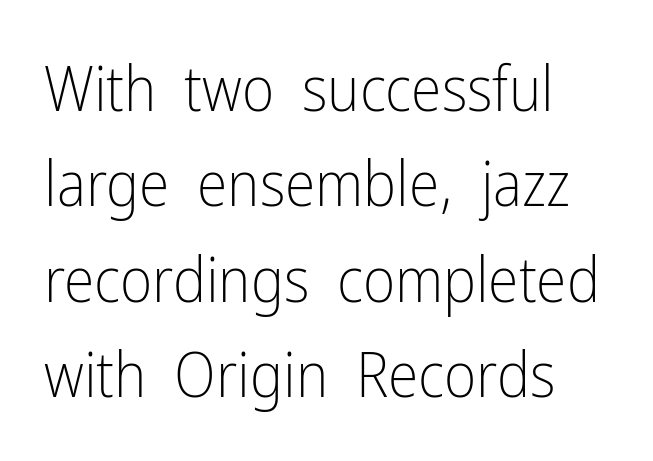
Q: Is the text bold? A: No.
Q: Is the text italic (slanted)? A: No, it is upright.
Q: Is the typeface a serif or a sans-serif typeface? A: Sans-serif.
Q: Is the text underlined? A: No.
Q: Is the spacing between letters normal or unusually wide? A: Normal.
Q: Is the spacing between lines tight, normal or loose? A: Normal.
Q: Width (condensed, normal, or wide)? A: Condensed.
Q: Stroke contrast? A: Low.
Q: x-height? A: Medium.
Q: Monospaced? A: No.
